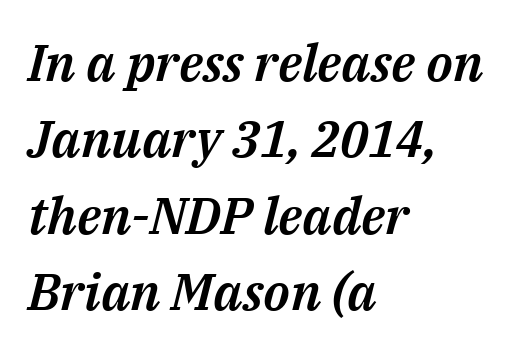
{"italic": "yes", "lean": "right", "slant_degrees": 14, "width": "normal", "stroke_contrast": "medium", "x_height": "medium", "monospaced": "no", "underline": "no", "align": "left", "line_spacing": "normal", "line_spacing_ratio": 1.5, "letter_spacing": "normal", "letter_spacing_em": 0.0, "glyph_px": 51}
